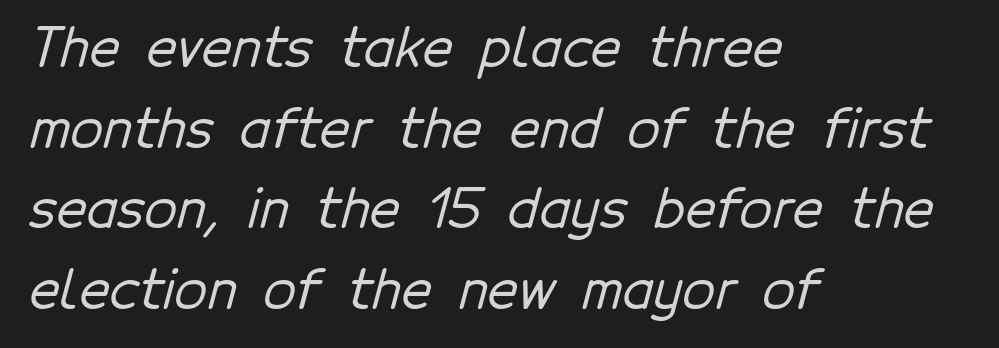
The image shows 53 px sans-serif type; set left-aligned, normal line spacing (1.52x), normal letter spacing, not underlined; low stroke contrast and a medium x-height.
